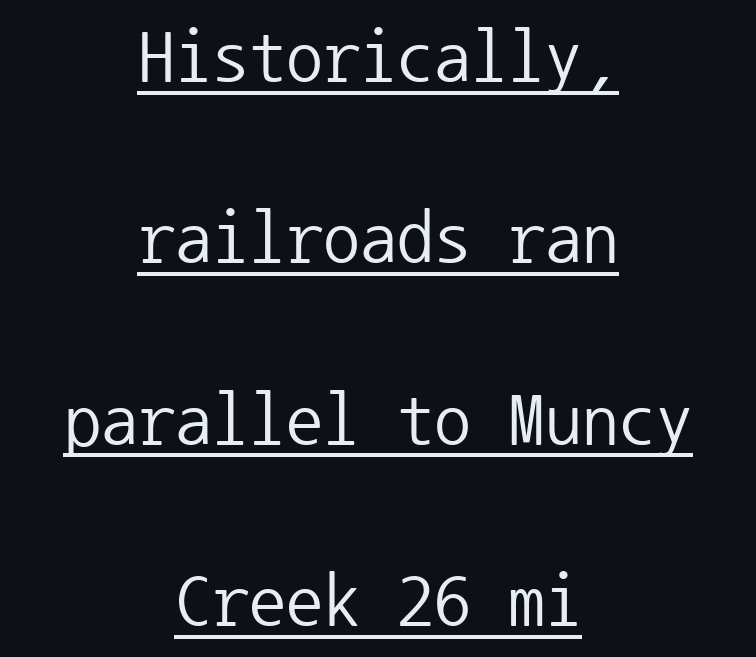
The image shows 74 px regular-weight sans-serif type, upright, monospaced; set centered, loose line spacing (2.45x), normal letter spacing, underlined; low stroke contrast and a medium x-height.
